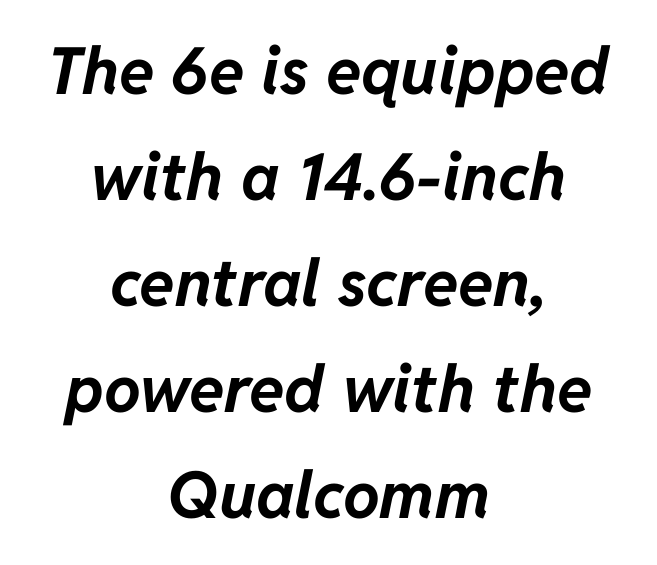
{"italic": "yes", "lean": "right", "slant_degrees": 11, "bold": "yes", "weight": "bold", "width": "normal", "stroke_contrast": "low", "x_height": "medium", "monospaced": "no", "underline": "no", "align": "center", "line_spacing": "normal", "line_spacing_ratio": 1.63, "letter_spacing": "normal", "letter_spacing_em": 0.0, "glyph_px": 65}
